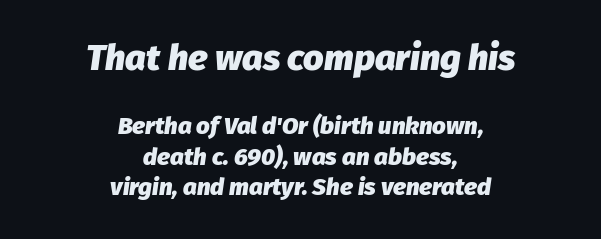
The image shows 36 px heavy type, italic (leaning right); set centered, normal line spacing (1.28x), normal letter spacing, not underlined; the first (top) block is 1.5x larger; low stroke contrast and a medium x-height.
